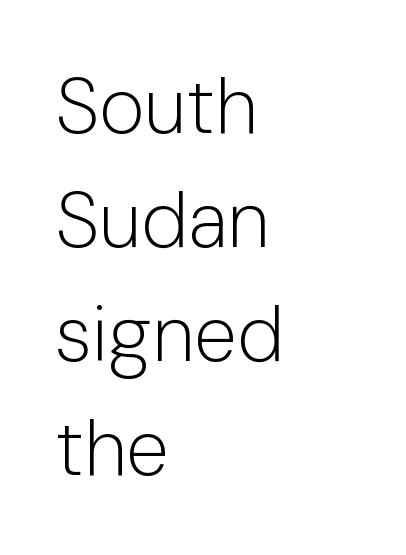
The glyphs in this specimen are sans serif. Nothing unusual about the tracking: characters are spaced as the font intends. Left-aligned paragraph, ragged on the right. No chunkiness to these letters — they're not bold. Horizontal bands of white between lines are of average thickness. The gap between lines stays unmarked.
